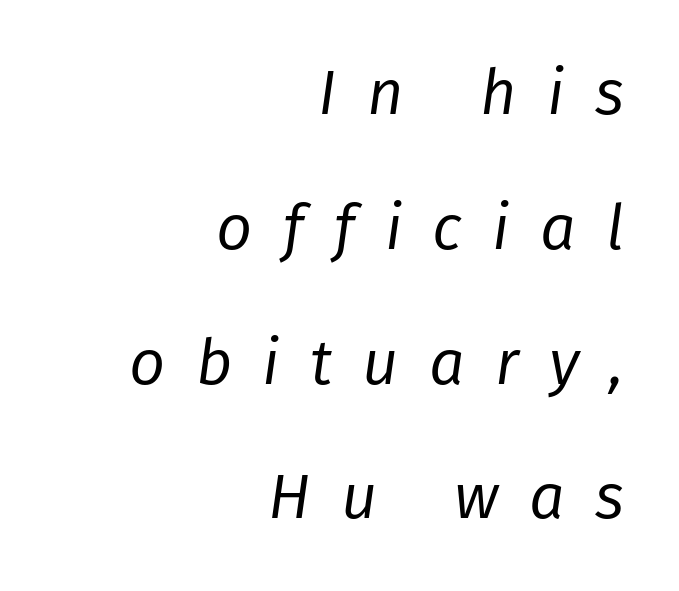
{"italic": "yes", "lean": "right", "slant_degrees": 8, "bold": "no", "weight": "regular", "width": "normal", "stroke_contrast": "low", "x_height": "medium", "monospaced": "no", "underline": "no", "align": "right", "line_spacing": "loose", "line_spacing_ratio": 2.14, "letter_spacing": "wide", "letter_spacing_em": 0.48, "glyph_px": 63}
